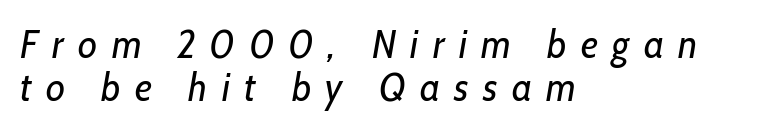
The image shows 39 px regular-weight, condensed type, italic (leaning right); set left-aligned, tight line spacing (1.11x), unusually wide letter spacing (+0.37 em), not underlined; low stroke contrast and a medium x-height.
